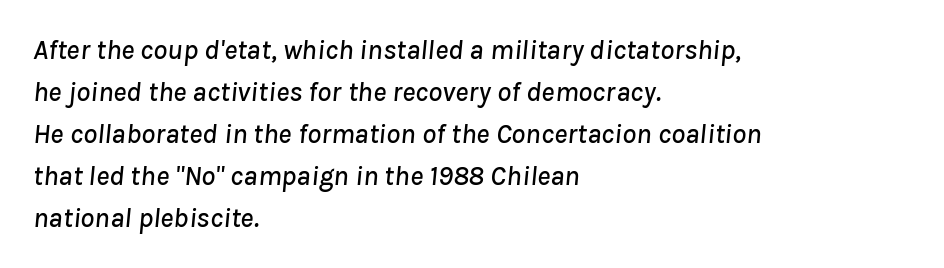
Proportional: the letters do not fall into vertical columns. The space beneath each line is pristine and unruled. This block has exactly the height ordinary leading produces. Notice how the passage keeps a crisp vertical edge on the left only. The gaps between neighbouring characters are ordinary and unremarkable.
